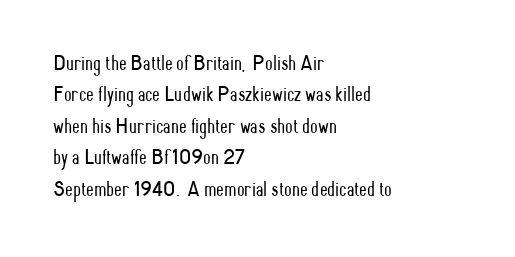
The image shows 22 px text type, upright; set left-aligned, normal line spacing (1.43x), normal letter spacing, not underlined.
